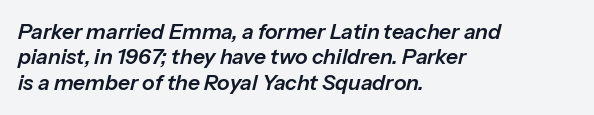
Q: Is the text italic (slanted)? A: Yes, it leans right by about 13 degrees.
Q: Is the text underlined? A: No.
Q: How is the paragraph aligned? A: Left-aligned.
Q: Is the spacing between letters normal or unusually wide? A: Normal.
